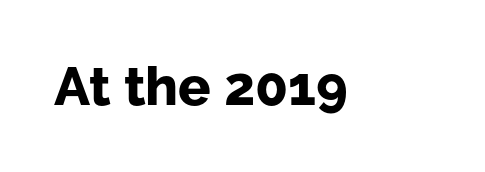
Q: Is the text bold? A: Yes.
Q: Is the text italic (slanted)? A: No, it is upright.
Q: Is the typeface a serif or a sans-serif typeface? A: Sans-serif.
Q: Is the text underlined? A: No.
Q: Is the spacing between letters normal or unusually wide? A: Normal.
Q: Width (condensed, normal, or wide)? A: Normal.
Q: Stroke contrast? A: Low.
Q: x-height? A: Medium.
Q: Monospaced? A: No.
